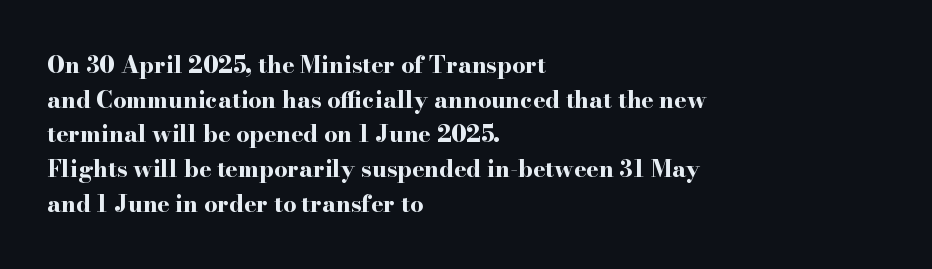
The image shows 23 px bold type, upright; set left-aligned, normal line spacing (1.51x), normal letter spacing, not underlined.
